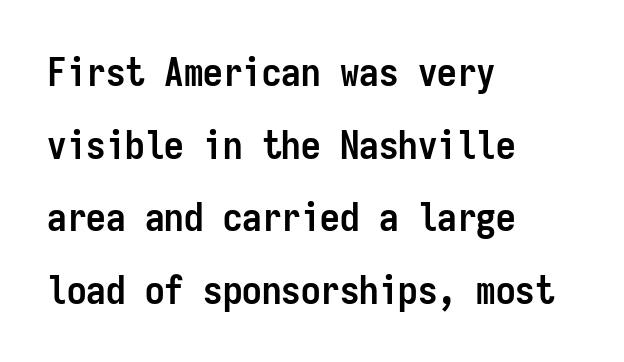
Casual observation: everything's shoved over to the left. How are the letters spaced? Ordinarily, with no added tracking. Every letter is thick-stroked: bold, no question. Every character here occupies the same horizontal width, giving the sample a typewriter-like rhythm.
